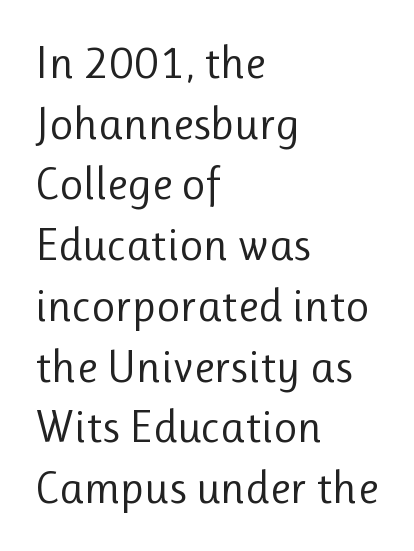
Q: Is the text bold? A: No.
Q: Is the text italic (slanted)? A: No, it is upright.
Q: Is the typeface a serif or a sans-serif typeface? A: Sans-serif.
Q: Is the text underlined? A: No.
Q: How is the paragraph aligned? A: Left-aligned.
Q: Is the spacing between letters normal or unusually wide? A: Normal.
Q: Is the spacing between lines tight, normal or loose? A: Normal.
Q: Width (condensed, normal, or wide)? A: Normal.
Q: Stroke contrast? A: Low.
Q: x-height? A: Medium.
Q: Monospaced? A: No.
